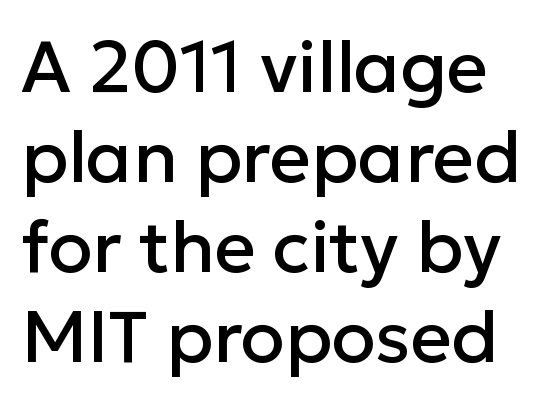
Q: Is the text italic (slanted)? A: No, it is upright.
Q: Is the typeface a serif or a sans-serif typeface? A: Sans-serif.
Q: Is the text underlined? A: No.
Q: Is the spacing between letters normal or unusually wide? A: Normal.
Q: Is the spacing between lines tight, normal or loose? A: Normal.
Q: Width (condensed, normal, or wide)? A: Normal.
Q: Stroke contrast? A: Low.
Q: x-height? A: Medium.
Q: Monospaced? A: No.
